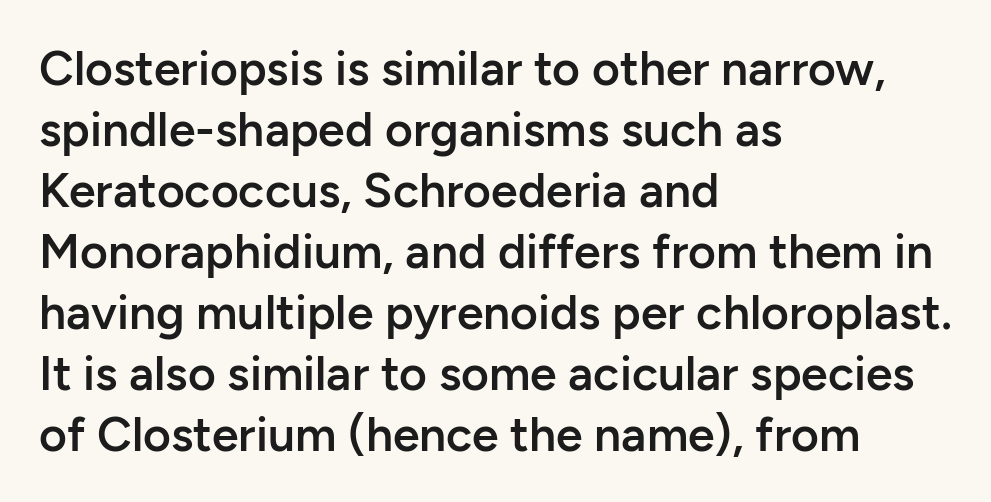
Does the type have serifs? No, each stem ends abruptly. The line-height multiplier appears to be the usual default. Each line starts at the same left margin while the right side varies. Does extra space separate the letters? No, they use regular spacing. A fair bit of extra ink — the face is semibold, not bold. A roman cut, with each character standing at attention.
